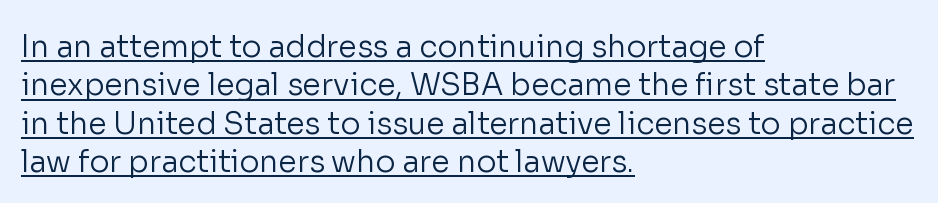
Q: Is the text bold? A: No.
Q: Is the text italic (slanted)? A: No, it is upright.
Q: Is the typeface a serif or a sans-serif typeface? A: Sans-serif.
Q: Is the text underlined? A: Yes.
Q: How is the paragraph aligned? A: Left-aligned.
Q: Is the spacing between letters normal or unusually wide? A: Normal.
Q: Is the spacing between lines tight, normal or loose? A: Normal.
Q: Width (condensed, normal, or wide)? A: Normal.
Q: Stroke contrast? A: Low.
Q: x-height? A: Medium.
Q: Monospaced? A: No.
